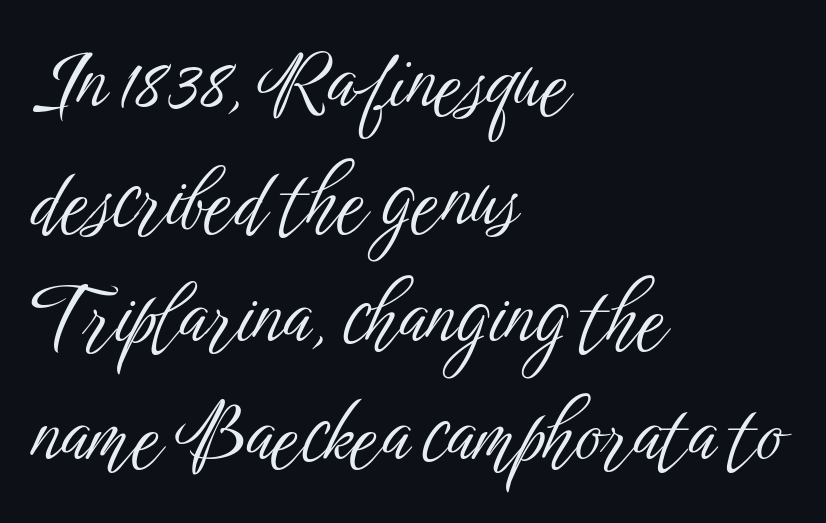
The image shows 79 px light, condensed sans-serif type; set left-aligned, normal line spacing (1.49x), normal letter spacing, not underlined; low stroke contrast and a medium x-height.
